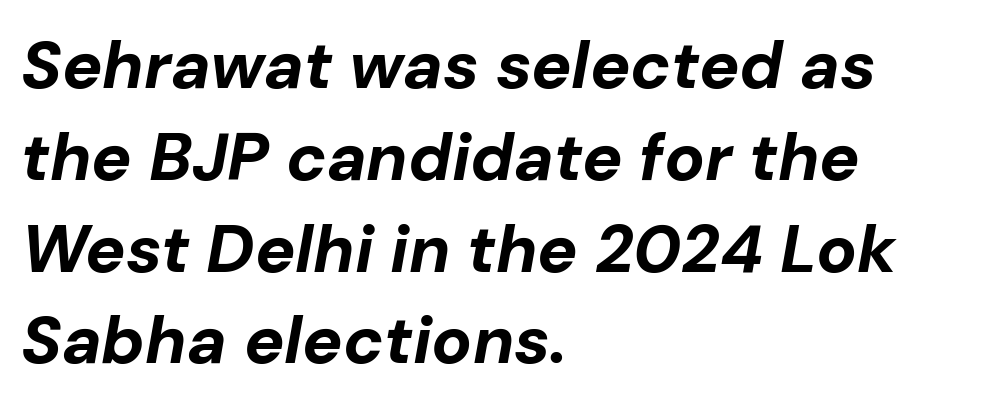
Evenly set lines give the paragraph a standard silhouette. The glyphs look as if they've been sheared to an angle. Note the varied advance widths — an 'i' is clearly narrower than an 'm'. You could call the tracking neutral — neither tight nor loose.
